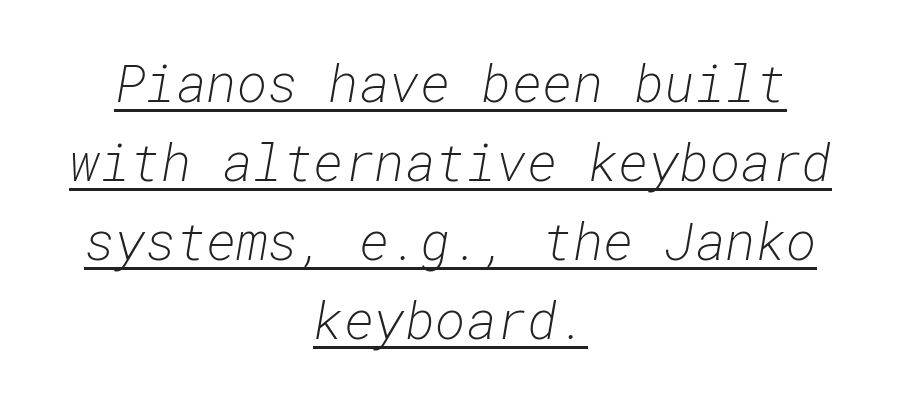
The image shows 52 px light type, italic (leaning right), monospaced; set centered, normal line spacing (1.52x), normal letter spacing, underlined; low stroke contrast and a medium x-height.
